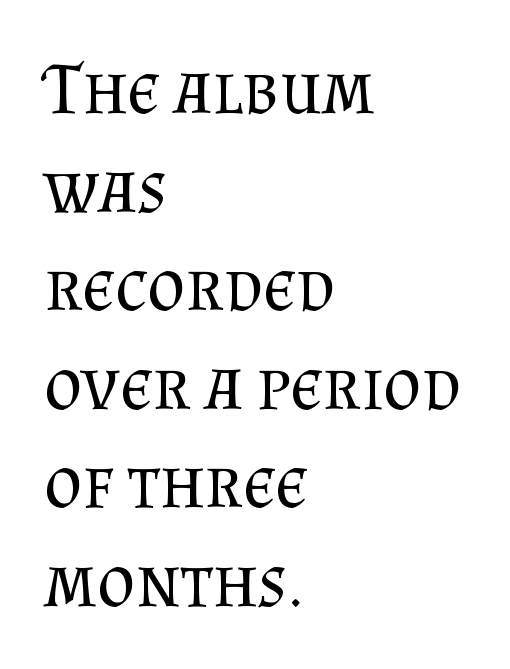
Q: Is the text bold? A: No.
Q: Is the text italic (slanted)? A: No, it is upright.
Q: Is the typeface a serif or a sans-serif typeface? A: Serif.
Q: Is the text underlined? A: No.
Q: How is the paragraph aligned? A: Left-aligned.
Q: Is the spacing between letters normal or unusually wide? A: Normal.
Q: Is the spacing between lines tight, normal or loose? A: Normal.
Q: Width (condensed, normal, or wide)? A: Normal.
Q: Stroke contrast? A: Medium.
Q: x-height? A: Small.
Q: Monospaced? A: No.
